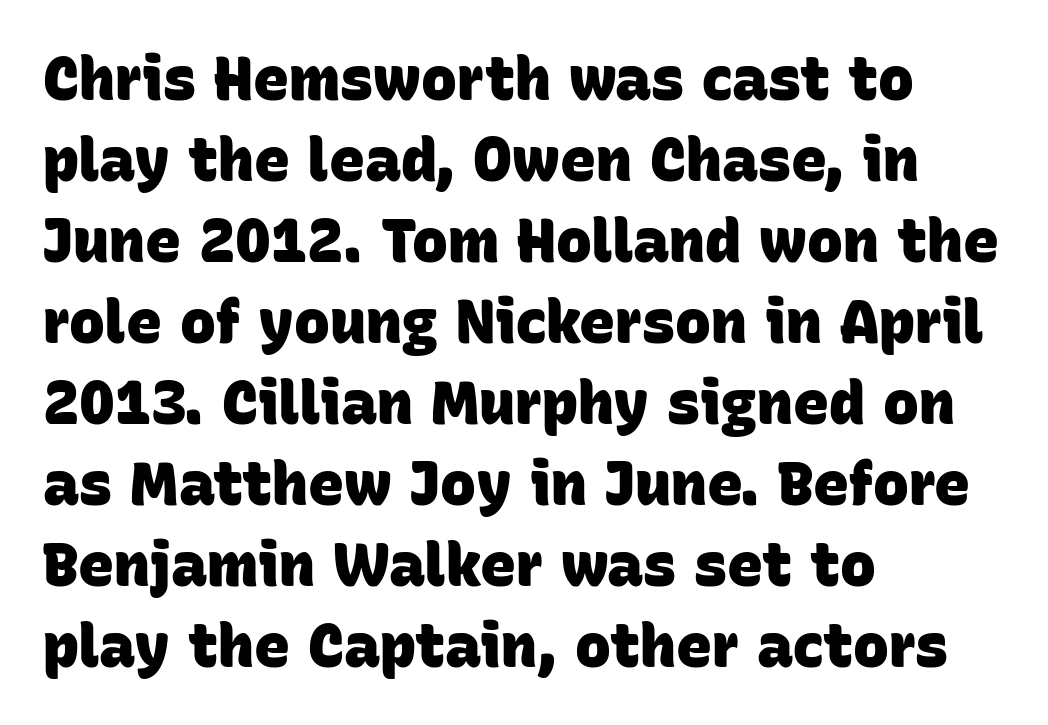
These lines carry a lot of weight — the face is fully bold. Each row of text sits above clean, open space. Is this a sans? Yes — the strokes have no serifs. The designer left line spacing at the default. Nobody touched the tracking dial on this one. Think of a printed novel: that variable character pitch is what you see here.
